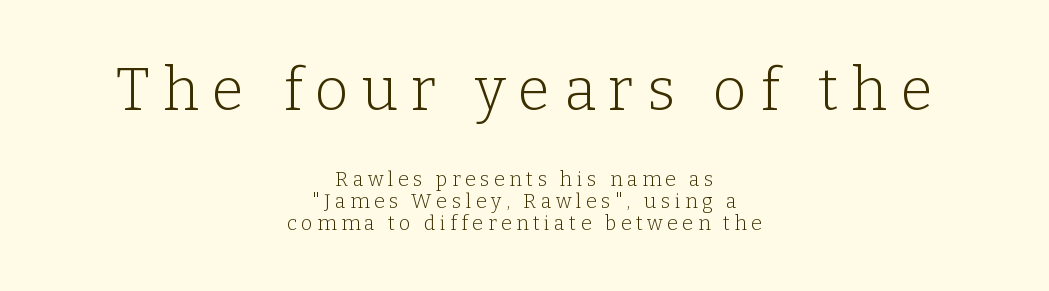
The image shows 59 px light serif type, upright; set centered, tight line spacing (1.11x), unusually wide letter spacing (+0.22 em), not underlined; the first (top) block is 2.95x larger; low stroke contrast and a medium x-height.
